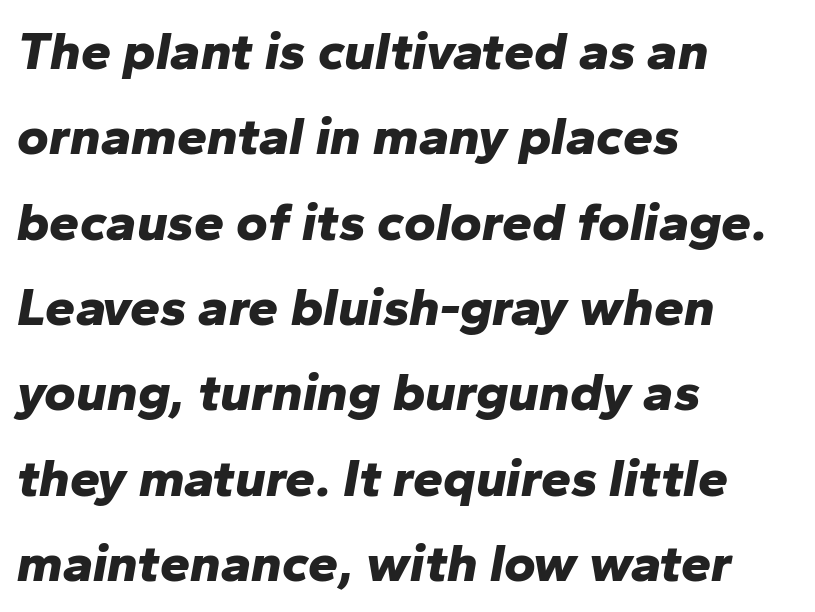
Q: Is the text bold? A: Yes.
Q: Is the text italic (slanted)? A: Yes, it leans right by about 10 degrees.
Q: Is the text underlined? A: No.
Q: How is the paragraph aligned? A: Left-aligned.
Q: Is the spacing between letters normal or unusually wide? A: Normal.
Q: Is the spacing between lines tight, normal or loose? A: Normal.
Q: Width (condensed, normal, or wide)? A: Normal.
Q: Stroke contrast? A: Low.
Q: x-height? A: Medium.
Q: Monospaced? A: No.
